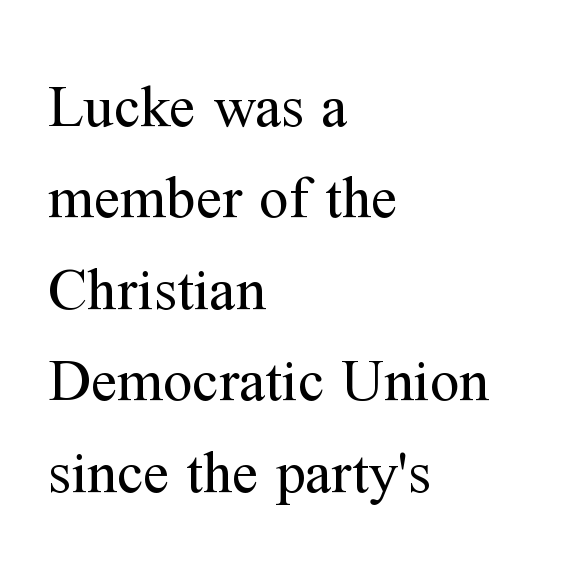
Each letter keeps its own natural width here, so spacing adapts to shape. When letters stand straight like this, we call the style roman or upright. Summary of weight: not heavy and not bold. Look at the tracking — it's just the regular setting, nothing added.
